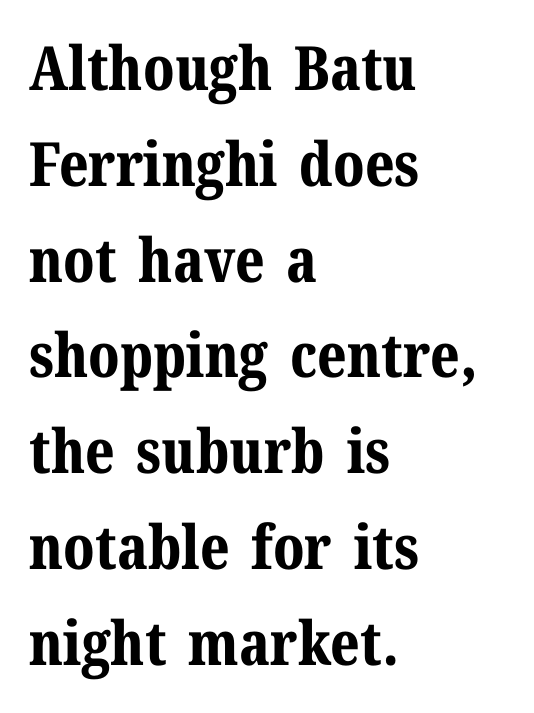
{"serif": "yes", "italic": "no", "bold": "yes", "weight": "bold", "width": "normal", "stroke_contrast": "medium", "x_height": "medium", "monospaced": "no", "underline": "no", "align": "left", "line_spacing": "normal", "line_spacing_ratio": 1.57, "letter_spacing": "normal", "letter_spacing_em": 0.0, "glyph_px": 61}
